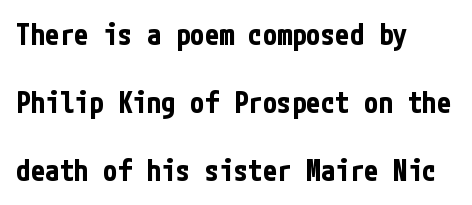
Widely set lines give the paragraph a tall, airy silhouette. Serif or sans? Sans — the stroke terminals are bare. The type is set solid horizontally, with unmodified tracking. Nobody drew a line under any word here. Chunky letters — that's bold for sure. The lettering stays uniformly vertical, giving the passage a roman look.
